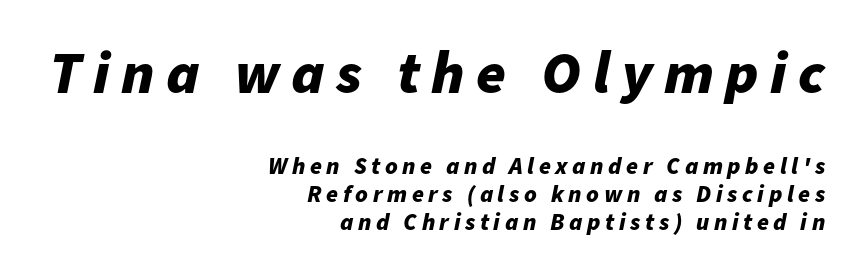
Q: Is the text bold? A: Yes.
Q: Is the text italic (slanted)? A: Yes, it leans right by about 11 degrees.
Q: Is the text underlined? A: No.
Q: How is the paragraph aligned? A: Right-aligned.
Q: Which block of text is set in a larger size, the first (top) or the second (bottom)? A: The first (top) one.
Q: Width (condensed, normal, or wide)? A: Normal.
Q: Stroke contrast? A: Low.
Q: x-height? A: Medium.
Q: Monospaced? A: No.
